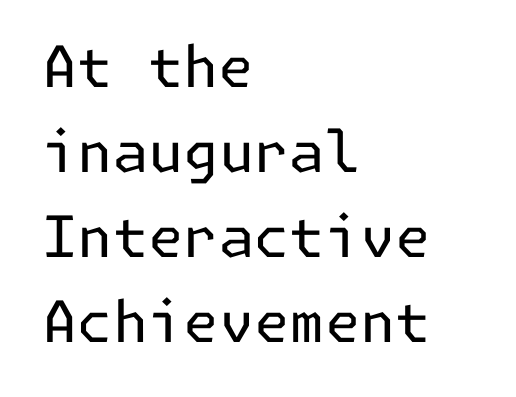
{"serif": "no", "italic": "no", "bold": "no", "weight": "regular", "width": "normal", "stroke_contrast": "low", "x_height": "medium", "underline": "no", "align": "left", "line_spacing": "normal", "line_spacing_ratio": 1.49, "letter_spacing": "normal", "letter_spacing_em": 0.0, "glyph_px": 57}
